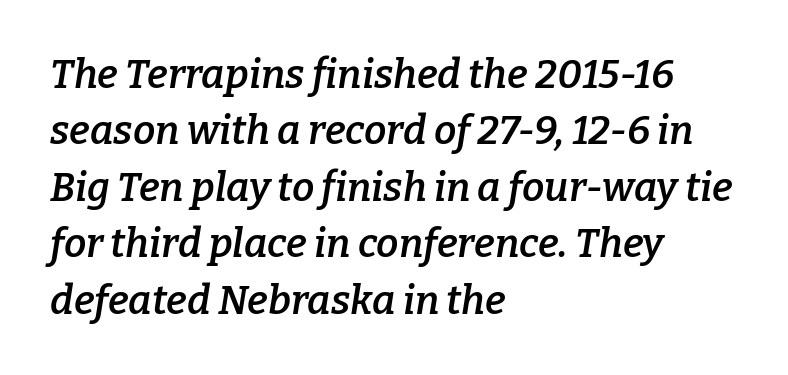
Q: Is the text bold? A: Semi-bold.
Q: Is the text italic (slanted)? A: Yes, it leans right by about 9 degrees.
Q: Is the typeface a serif or a sans-serif typeface? A: Serif.
Q: Is the text underlined? A: No.
Q: How is the paragraph aligned? A: Left-aligned.
Q: Is the spacing between letters normal or unusually wide? A: Normal.
Q: Is the spacing between lines tight, normal or loose? A: Normal.
Q: Width (condensed, normal, or wide)? A: Normal.
Q: Stroke contrast? A: Low.
Q: x-height? A: Medium.
Q: Monospaced? A: No.
